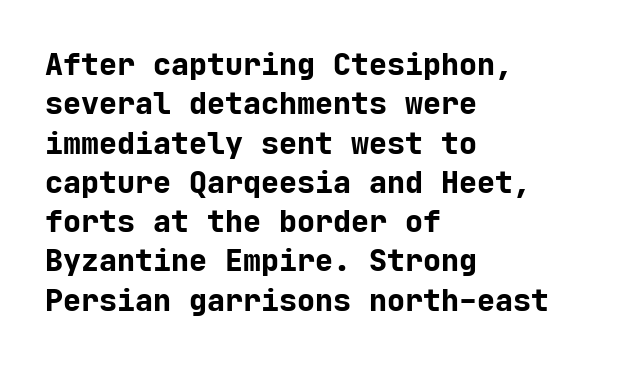
The image shows 30 px bold sans-serif type, upright, monospaced; set left-aligned, normal line spacing (1.31x), normal letter spacing, not underlined; low stroke contrast and a medium x-height.
